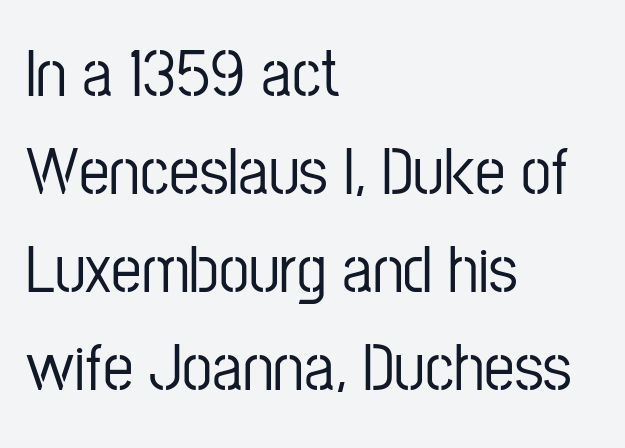
The specimen omits any rule beneath the text block's lines. A classic flush-left, rag-right setting is used for this passage. A normal amount of white space separates one row of letters from the next. Compared with typical body copy, the letter spacing here is the same.
